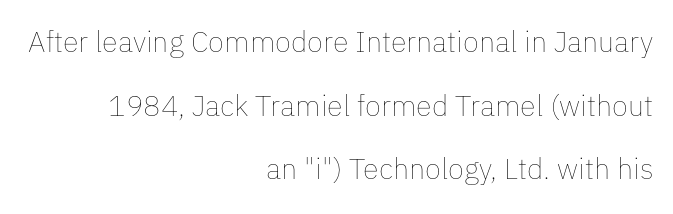
The image shows 29 px thin type, upright; set right-aligned, loose line spacing (2.19x), normal letter spacing, not underlined; low stroke contrast and a medium x-height.
